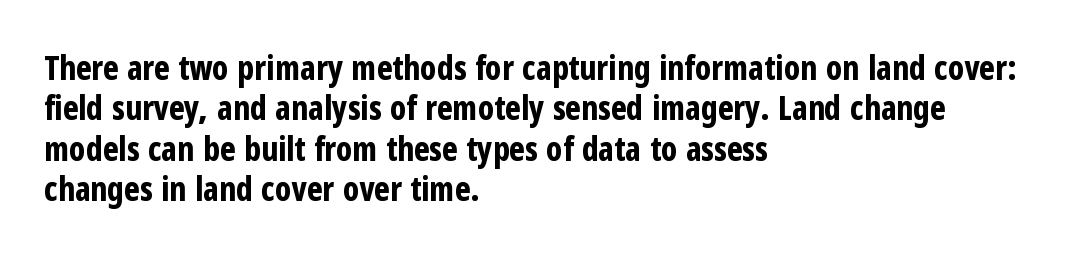
No italicization has been applied; the sample stays upright. The paragraph has a hard left edge and a soft right edge. The letterforms sit shoulder to shoulder at normal distance. What weight is shown? A full bold with thick strokes. Letters rest on an invisible, unmarked baseline. Letterform terminals end flat and unadorned throughout the passage.
